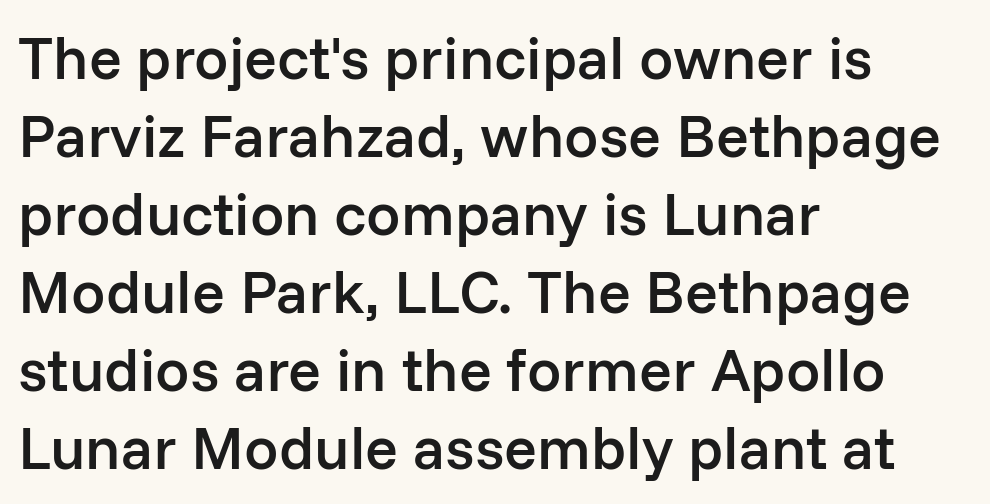
Posture: straight, roman, zero tilt. This sample uses plain, unmodified letter spacing. The typeface chosen for these lines omits serifs. Underline: absent. On the weight axis this lands at semibold, roughly 600.
